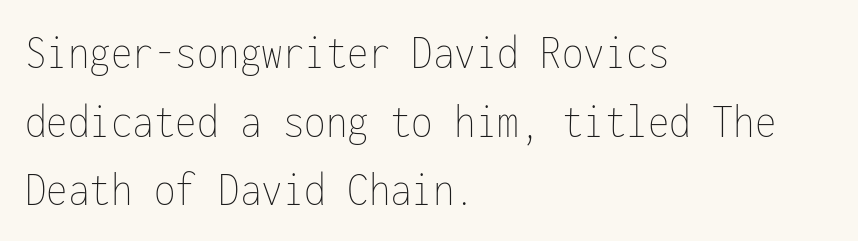
The image shows 49 px thin, condensed type, upright, monospaced; set left-aligned, normal line spacing (1.4x), normal letter spacing, not underlined; low stroke contrast and a medium x-height.
